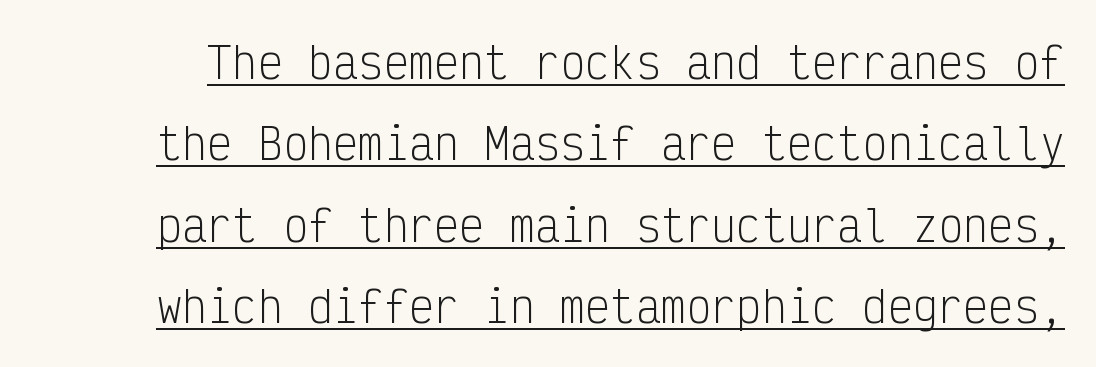
Q: Is the text bold? A: No.
Q: Is the text italic (slanted)? A: No, it is upright.
Q: Is the typeface a serif or a sans-serif typeface? A: Sans-serif.
Q: Is the text underlined? A: Yes.
Q: Is the spacing between letters normal or unusually wide? A: Normal.
Q: Is the spacing between lines tight, normal or loose? A: Loose.
Q: Width (condensed, normal, or wide)? A: Condensed.
Q: Stroke contrast? A: Low.
Q: x-height? A: Medium.
Q: Monospaced? A: Yes.
